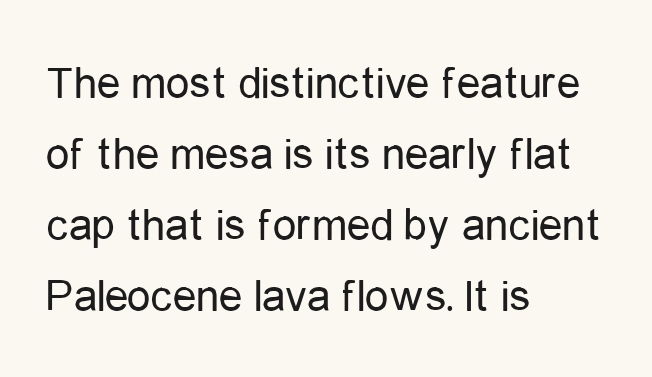
Q: Is the text bold? A: No.
Q: Is the text italic (slanted)? A: No, it is upright.
Q: Is the typeface a serif or a sans-serif typeface? A: Sans-serif.
Q: Is the text underlined? A: No.
Q: How is the paragraph aligned? A: Left-aligned.
Q: Is the spacing between letters normal or unusually wide? A: Normal.
Q: Is the spacing between lines tight, normal or loose? A: Normal.
Q: Width (condensed, normal, or wide)? A: Condensed.
Q: Stroke contrast? A: Low.
Q: x-height? A: Medium.
Q: Monospaced? A: No.
